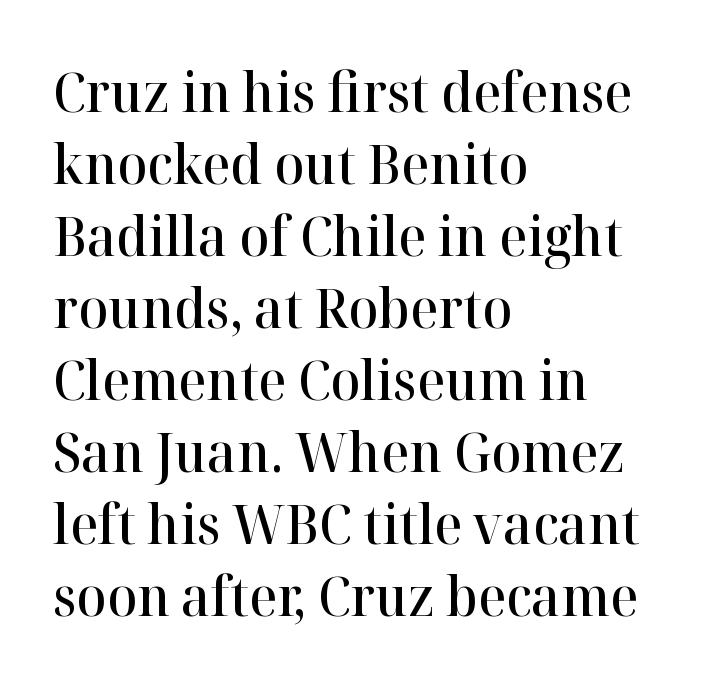
Q: Is the text bold? A: Semi-bold.
Q: Is the text italic (slanted)? A: No, it is upright.
Q: Is the typeface a serif or a sans-serif typeface? A: Serif.
Q: Is the text underlined? A: No.
Q: How is the paragraph aligned? A: Left-aligned.
Q: Is the spacing between letters normal or unusually wide? A: Normal.
Q: Is the spacing between lines tight, normal or loose? A: Normal.
Q: Width (condensed, normal, or wide)? A: Normal.
Q: Stroke contrast? A: High.
Q: x-height? A: Medium.
Q: Monospaced? A: No.
